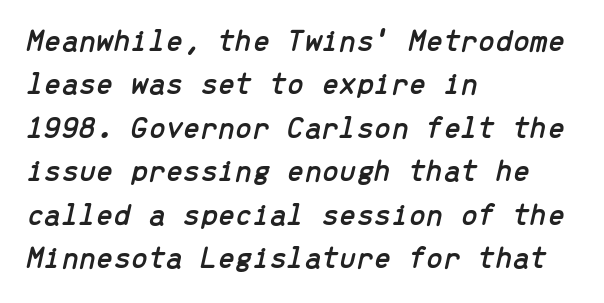
The space beneath each line is pristine and unruled. These lines sit exactly where default settings would place them. Rendered with sloped, italic letterforms. The passage shown has conventional tracking throughout. Fixed-width glyphs throughout — classic coding-font behaviour. All the whitespace from short lines collects on the right.
